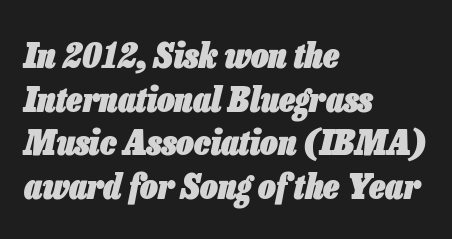
Each word holds together tightly as a unit, with standard inter-letter gaps. Has an underline been added? It has not. The vertical gap from one line to the next is medium. Strong, thick strokes mark this as bold type. Looks like regular typesetting: each glyph gets only the width it needs. The lines are quadded left.
